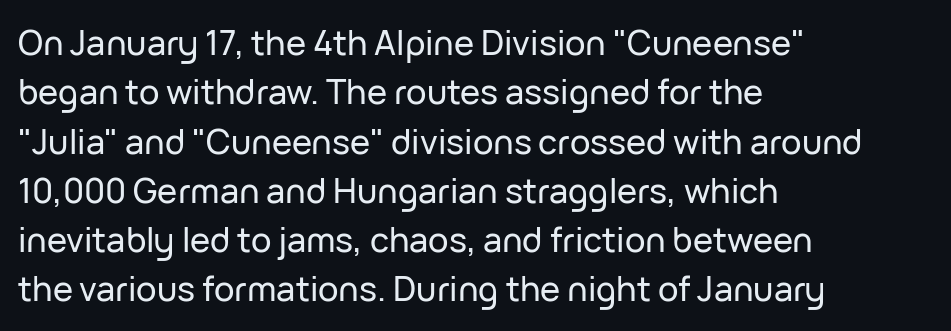
{"serif": "no", "italic": "no", "width": "normal", "stroke_contrast": "low", "x_height": "medium", "monospaced": "no", "underline": "no", "align": "left", "line_spacing": "normal", "line_spacing_ratio": 1.45, "letter_spacing": "normal", "letter_spacing_em": 0.0, "glyph_px": 34}
